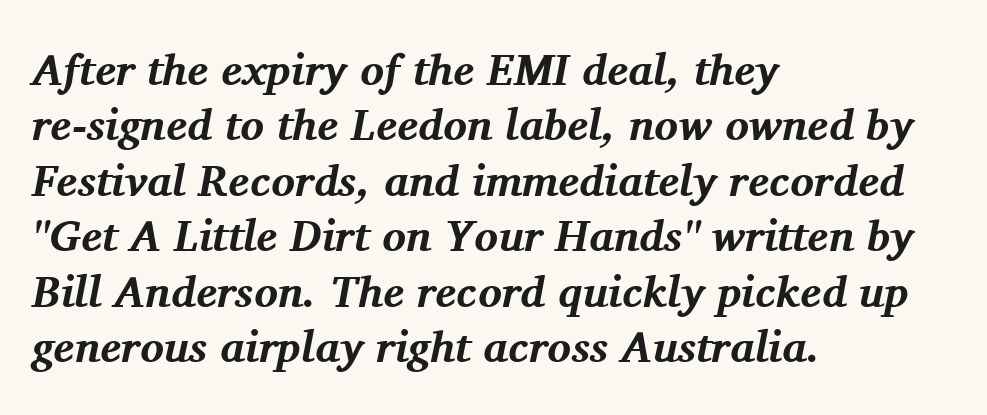
Q: Is the text bold? A: Yes.
Q: Is the text italic (slanted)? A: Yes, it leans right by about 11 degrees.
Q: Is the typeface a serif or a sans-serif typeface? A: Serif.
Q: Is the text underlined? A: No.
Q: How is the paragraph aligned? A: Left-aligned.
Q: Is the spacing between letters normal or unusually wide? A: Normal.
Q: Is the spacing between lines tight, normal or loose? A: Normal.
Q: Width (condensed, normal, or wide)? A: Normal.
Q: Stroke contrast? A: Medium.
Q: x-height? A: Medium.
Q: Monospaced? A: No.
